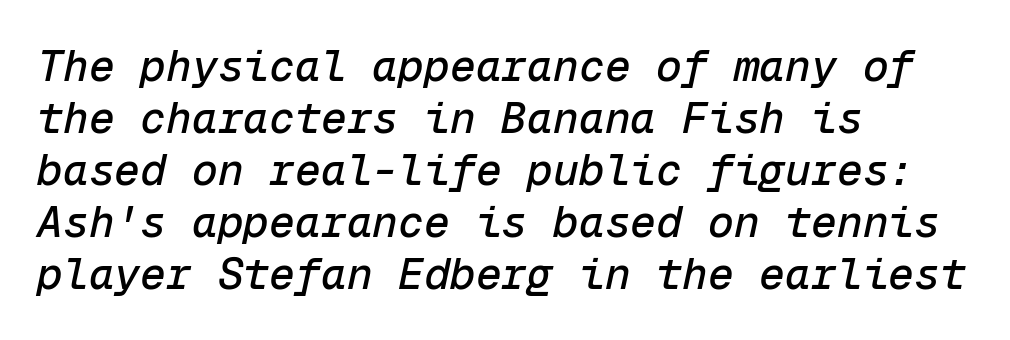
{"italic": "yes", "lean": "right", "slant_degrees": 12, "width": "normal", "stroke_contrast": "low", "x_height": "medium", "monospaced": "yes", "underline": "no", "align": "left", "line_spacing_ratio": 1.21, "letter_spacing": "normal", "letter_spacing_em": 0.0, "glyph_px": 43}
